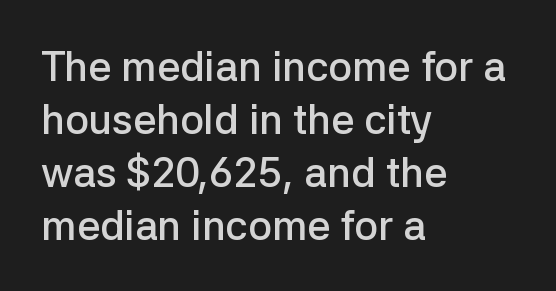
{"serif": "no", "italic": "no", "bold": "semi", "weight": "semibold", "width": "normal", "stroke_contrast": "low", "x_height": "medium", "monospaced": "no", "underline": "no", "align": "left", "line_spacing": "normal", "line_spacing_ratio": 1.29, "letter_spacing": "normal", "letter_spacing_em": 0.0, "glyph_px": 41}
